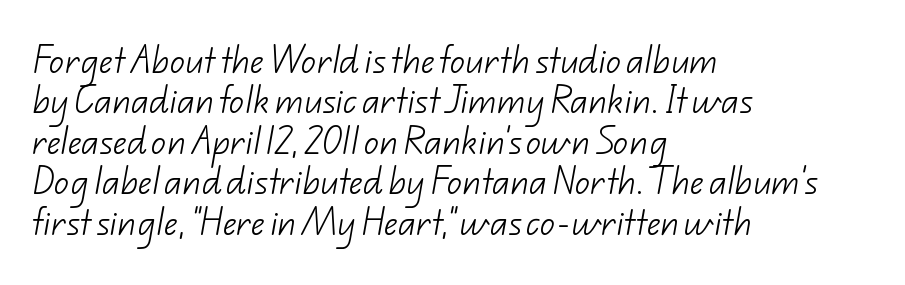
The image shows 30 px light sans-serif type; set left-aligned, normal line spacing (1.35x), normal letter spacing, not underlined; low stroke contrast and a small x-height.
